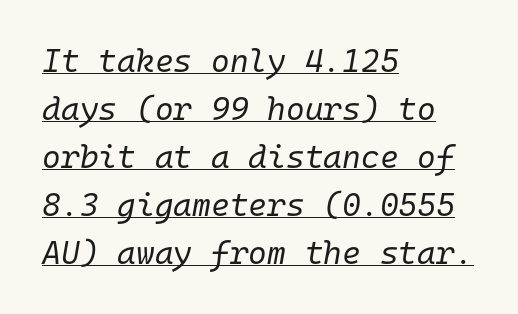
Is this a heavy cut? Hardly; it is regular or lighter. Summary of vertical rhythm: regular, with standard interline spacing. You could call the tracking neutral — neither tight nor loose. The passage is arranged the way most books set body copy — flush left. The rendering uses typewriter-style spacing with identical character cells.
